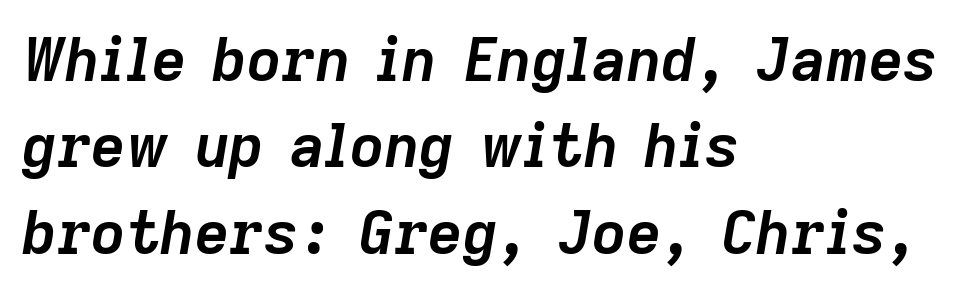
Q: Is the text bold? A: Yes.
Q: Is the text italic (slanted)? A: Yes, it leans right by about 9 degrees.
Q: Is the text underlined? A: No.
Q: How is the paragraph aligned? A: Left-aligned.
Q: Is the spacing between letters normal or unusually wide? A: Normal.
Q: Is the spacing between lines tight, normal or loose? A: Normal.
Q: Width (condensed, normal, or wide)? A: Normal.
Q: Stroke contrast? A: Low.
Q: x-height? A: Medium.
Q: Monospaced? A: No.
